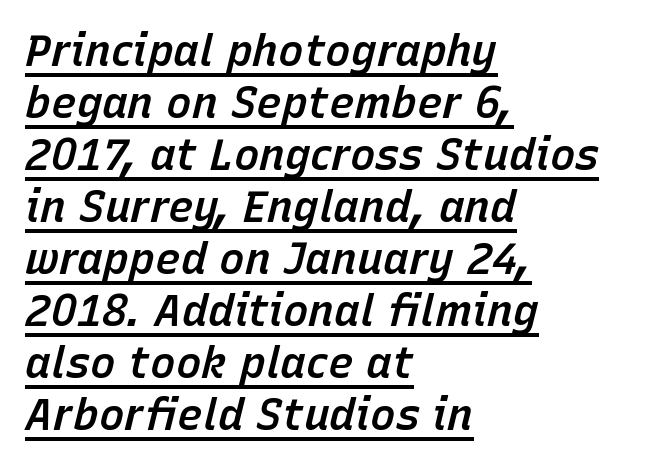
Q: Is the text bold? A: Semi-bold.
Q: Is the text italic (slanted)? A: Yes, it leans right by about 15 degrees.
Q: Is the text underlined? A: Yes.
Q: How is the paragraph aligned? A: Left-aligned.
Q: Is the spacing between letters normal or unusually wide? A: Normal.
Q: Width (condensed, normal, or wide)? A: Normal.
Q: Stroke contrast? A: Low.
Q: x-height? A: Medium.
Q: Monospaced? A: No.
